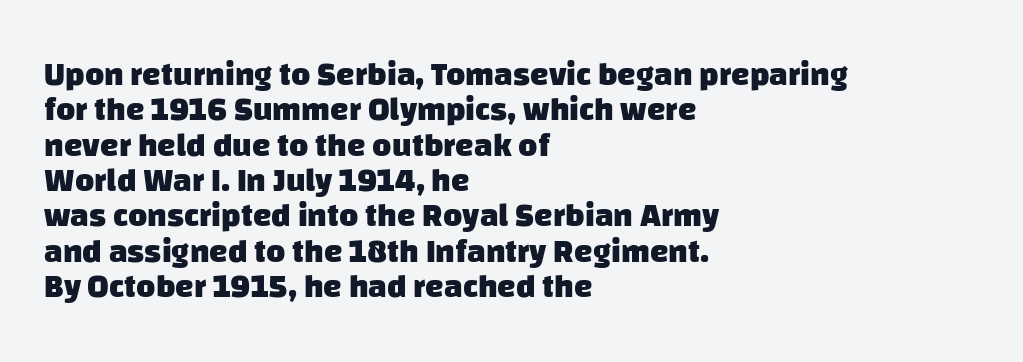
Examine the stroke ends and you'll find no serifs. In terms of leading, this rendering errs on the cramped side. Teacher's note: observe the even left margin — that is flush-left alignment. Beneath every word, the page is bare. Varying glyph widths throughout — classic text-font behaviour.
